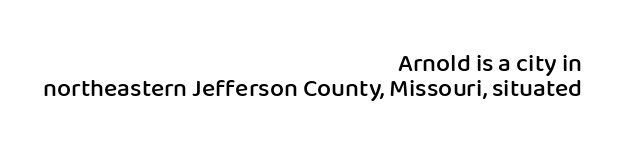
The image shows 25 px text type, upright; set right-aligned, tight line spacing (0.99x), normal letter spacing, not underlined.
